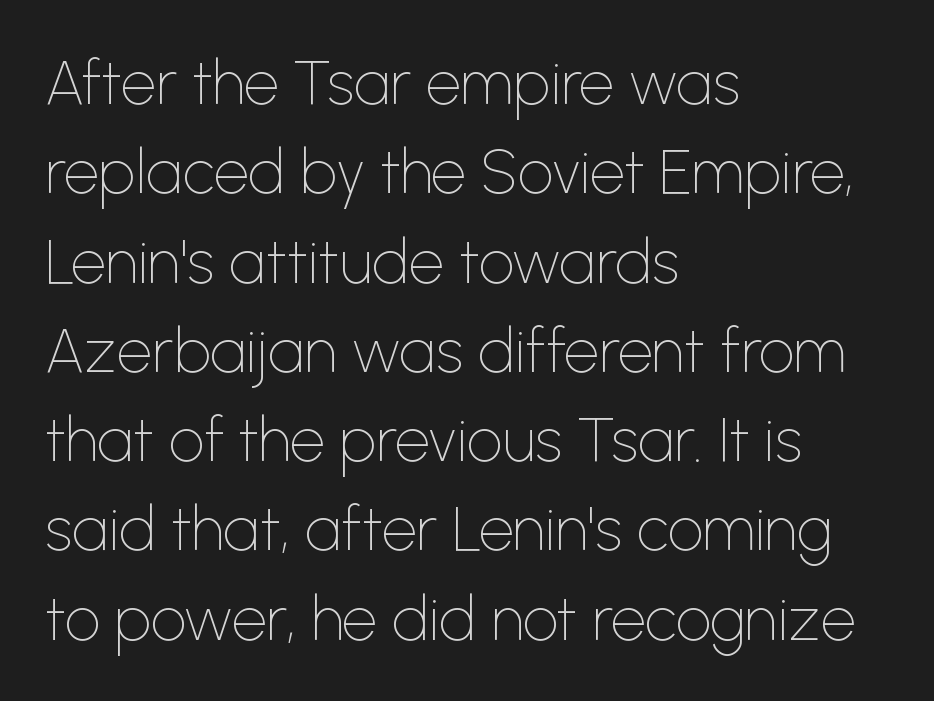
{"serif": "no", "italic": "no", "bold": "no", "weight": "thin", "width": "normal", "stroke_contrast": "low", "x_height": "medium", "monospaced": "no", "underline": "no", "align": "left", "line_spacing": "normal", "line_spacing_ratio": 1.44, "letter_spacing": "normal", "letter_spacing_em": 0.0, "glyph_px": 62}
